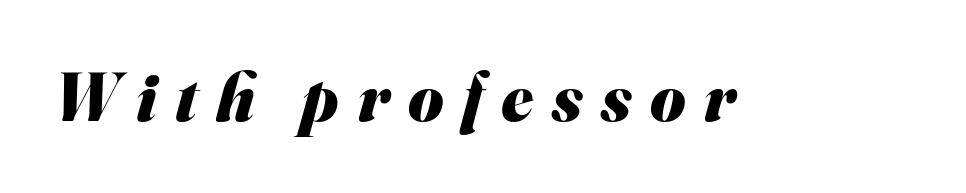
The image shows 68 px heavy sans-serif type; set unusually wide letter spacing (+0.27 em), not underlined; medium stroke contrast and a small x-height.
